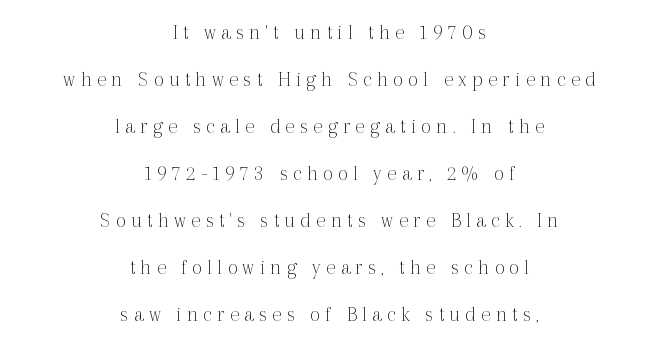
The image shows 22 px text type, upright; set centered, loose line spacing (2.14x), unusually wide letter spacing (+0.24 em), not underlined.
